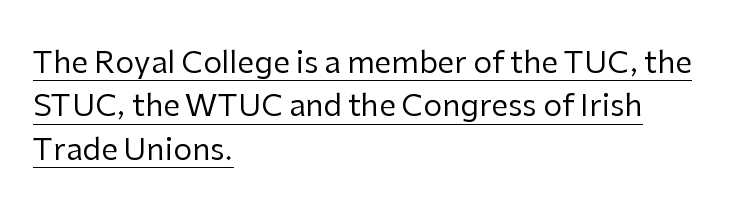
The image shows 30 px regular-weight sans-serif type, upright; set left-aligned, normal line spacing (1.45x), normal letter spacing, underlined; low stroke contrast and a medium x-height.
